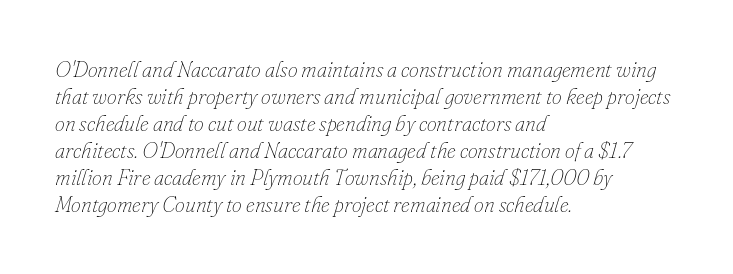
The image shows 22 px text type, italic (leaning right); set left-aligned, line spacing 1.23x, normal letter spacing, not underlined.
